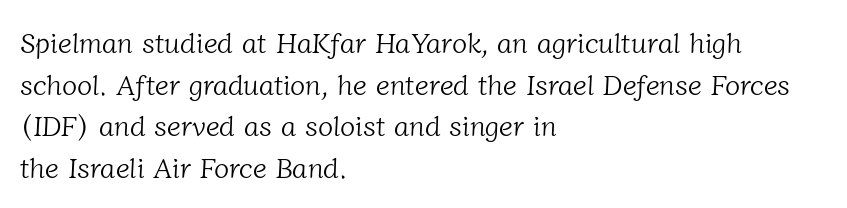
Q: Is the text bold? A: No.
Q: Is the typeface a serif or a sans-serif typeface? A: Serif.
Q: Is the text underlined? A: No.
Q: How is the paragraph aligned? A: Left-aligned.
Q: Is the spacing between letters normal or unusually wide? A: Normal.
Q: Is the spacing between lines tight, normal or loose? A: Normal.
Q: Width (condensed, normal, or wide)? A: Normal.
Q: Stroke contrast? A: Low.
Q: x-height? A: Medium.
Q: Monospaced? A: No.
